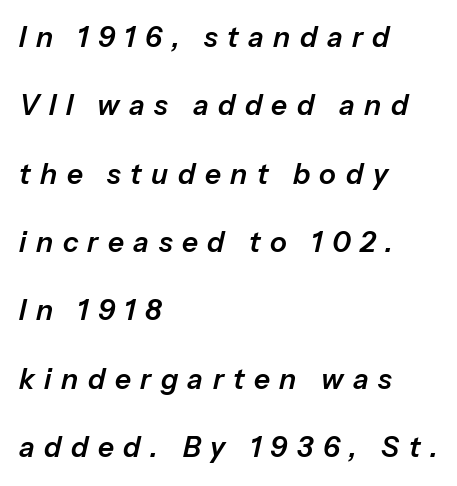
{"italic": "yes", "lean": "right", "slant_degrees": 13, "width": "normal", "stroke_contrast": "low", "x_height": "medium", "monospaced": "no", "underline": "no", "align": "left", "line_spacing": "loose", "line_spacing_ratio": 2.44, "letter_spacing": "wide", "letter_spacing_em": 0.34, "glyph_px": 28}
